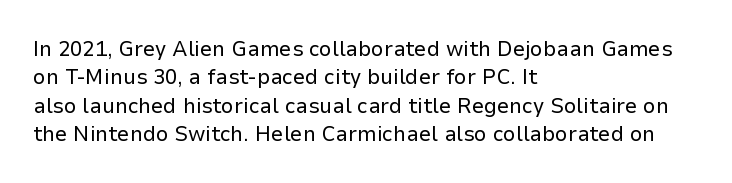
Rule under the text: the space is simply empty. Honestly, the letter spacing is just normal — you wouldn't notice it. The font's upright variant was chosen for this text. The strokes are not fattened; the text isn't bold. Layout note: lines flush left. The designer left line spacing at the default.
